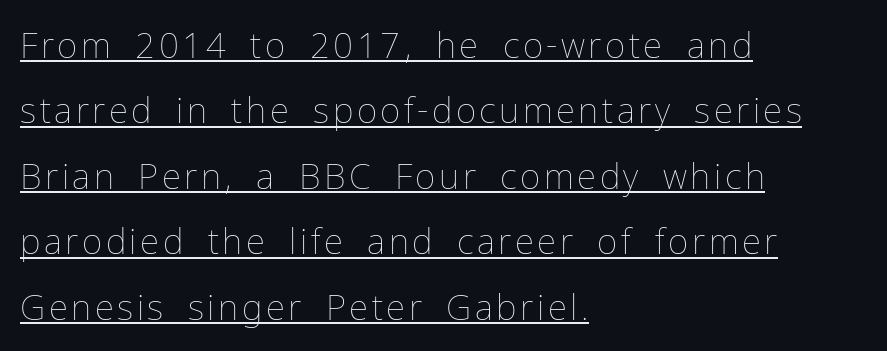
{"italic": "no", "bold": "no", "weight": "thin", "width": "normal", "stroke_contrast": "low", "x_height": "medium", "monospaced": "no", "underline": "yes", "align": "left", "line_spacing_ratio": 1.87, "glyph_px": 35}
